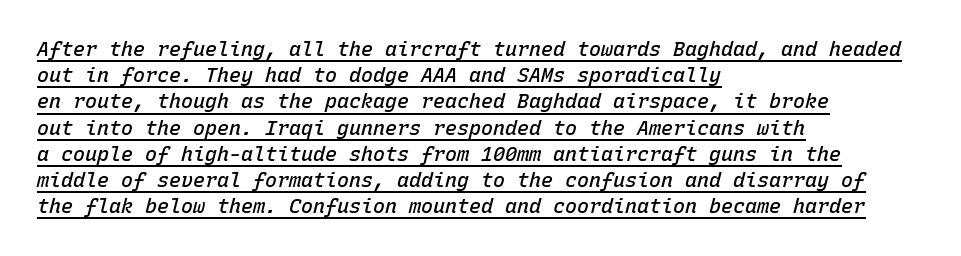
The image shows 20 px text type, italic (leaning right); set left-aligned, normal line spacing (1.31x), normal letter spacing, underlined.
